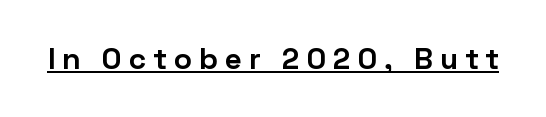
Emphasis is given by a line drawn under the lettering. Here the designer chose a conventional face with non-uniform glyph widths. To sum up the face: it is a sans, with no serifs. Compared with an ordinary text face, these strokes are far heavier — a full bold. Tracking value appears strongly positive — letters spread wide. Every stem runs plumb, perpendicular to the baseline.
